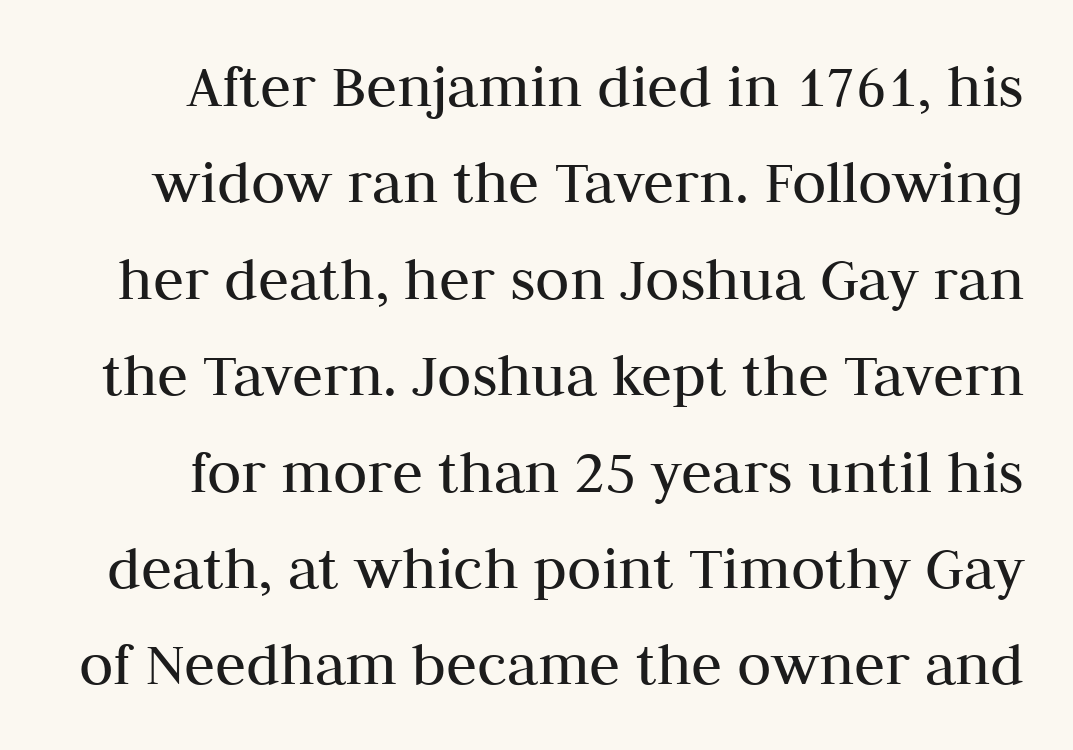
{"serif": "yes", "italic": "no", "bold": "no", "weight": "regular", "width": "normal", "stroke_contrast": "medium", "x_height": "medium", "monospaced": "no", "underline": "no", "line_spacing": "normal", "line_spacing_ratio": 1.53, "letter_spacing": "normal", "letter_spacing_em": 0.0, "glyph_px": 63}
